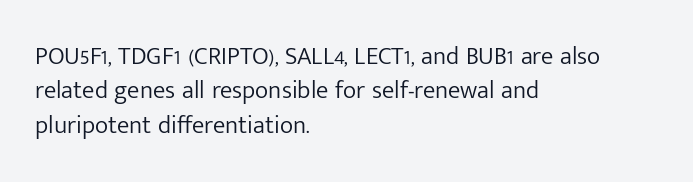
Spacing between characters is what you'd get straight out of the box. The passage shown is not underscored anywhere. The lines in this sample share a left origin and differ only in where they stop. The lines sit at an ordinary, default distance from one another. Is the type heavy? It reads as light-to-regular instead.
